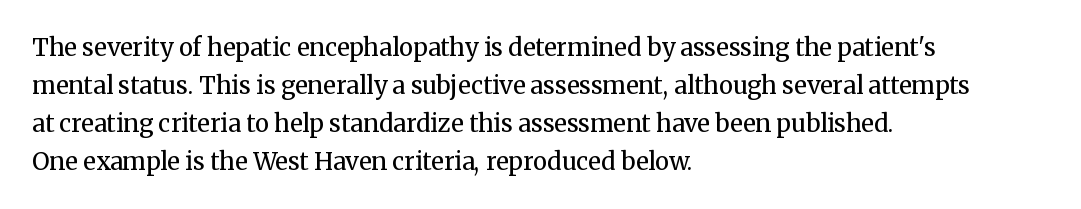
Caption: standard tracking, unaltered. How would I describe the line gaps? Plain and ordinary. Notice how the stems are strictly vertical — no italics here. The typeface has the unassuming heft of standard copy or less. The lines are quadded left.
